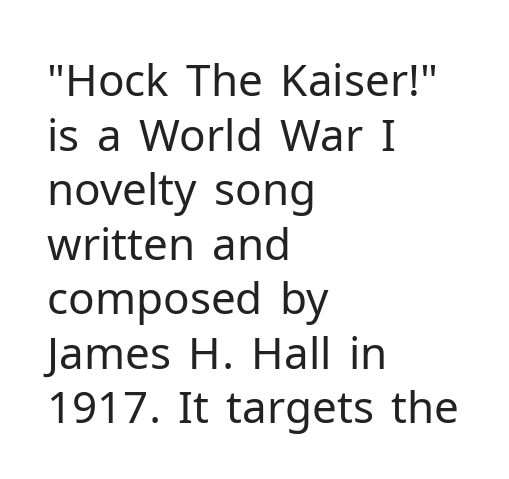
The letters stand upright; this is a roman face. Regarding serifs, this sample does without them. Descenders hang freely into open space. Leftover space on each line is placed entirely after the last word.
